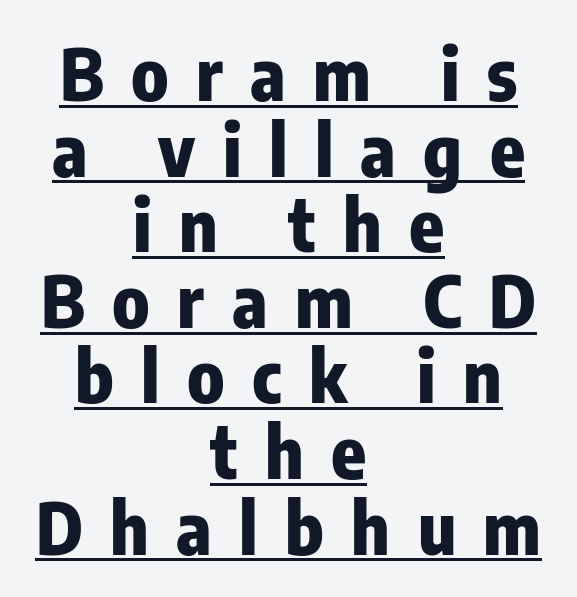
These lines stack symmetrically, like a column narrowing and widening about its center. A typesetter would call this proportional, since set widths differ per character. These lines have a slow, spaced-out rhythm from letter to letter. Line spacing here is tight. The sample has been set heavy, in full bold. Nothing sits at the stroke ends, so this counts as sans-serif.
